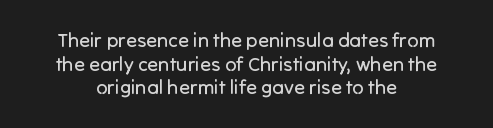
The image shows 20 px text type, upright; set centered, line spacing 1.18x, normal letter spacing, not underlined.
